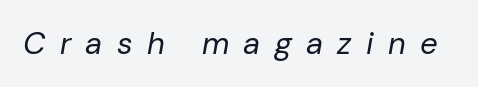
{"italic": "yes", "lean": "right", "slant_degrees": 10, "bold": "no", "weight": "regular", "width": "normal", "stroke_contrast": "low", "x_height": "medium", "monospaced": "no", "underline": "no", "letter_spacing": "wide", "letter_spacing_em": 0.46, "glyph_px": 31}
